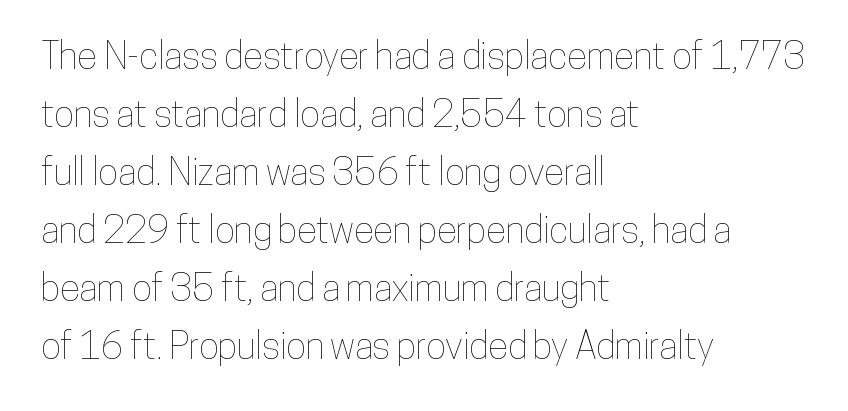
{"italic": "no", "width": "condensed", "stroke_contrast": "low", "x_height": "medium", "monospaced": "no", "underline": "no", "align": "left", "line_spacing": "normal", "line_spacing_ratio": 1.57, "letter_spacing": "normal", "letter_spacing_em": 0.0, "glyph_px": 37}
